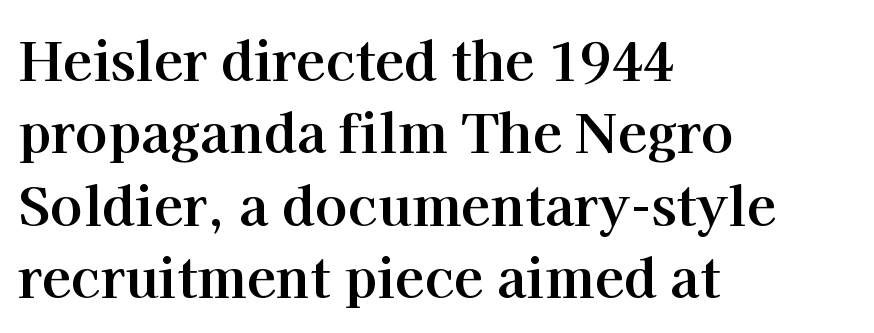
Q: Is the text bold? A: Yes.
Q: Is the text italic (slanted)? A: No, it is upright.
Q: Is the typeface a serif or a sans-serif typeface? A: Serif.
Q: Is the text underlined? A: No.
Q: How is the paragraph aligned? A: Left-aligned.
Q: Is the spacing between letters normal or unusually wide? A: Normal.
Q: Is the spacing between lines tight, normal or loose? A: Normal.
Q: Width (condensed, normal, or wide)? A: Normal.
Q: Stroke contrast? A: High.
Q: x-height? A: Medium.
Q: Monospaced? A: No.
